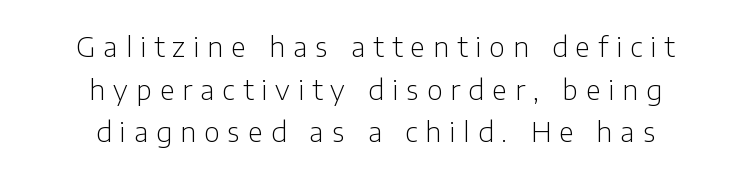
Both edges are ragged and mirror each other, which tells us the setting is centered. Tracking here is generous; glyphs stand well apart from one another. Is there any slant? The stems are plumb. Whoever set this chose a conventional vertical rhythm. Heaviness? Minimal to ordinary, like unemphasized prose. The specimen omits any rule beneath the text block's lines.
